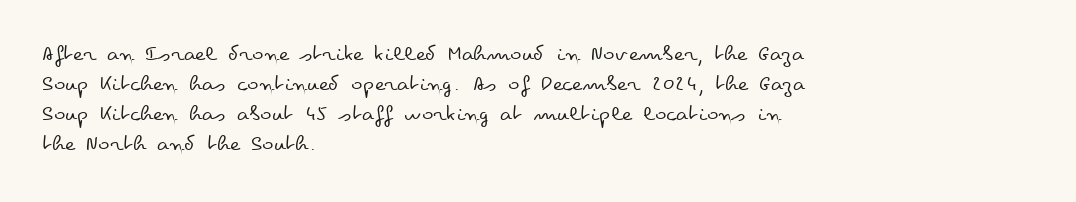
The image shows 24 px text type, upright; set left-aligned, normal line spacing (1.25x), normal letter spacing, not underlined.
